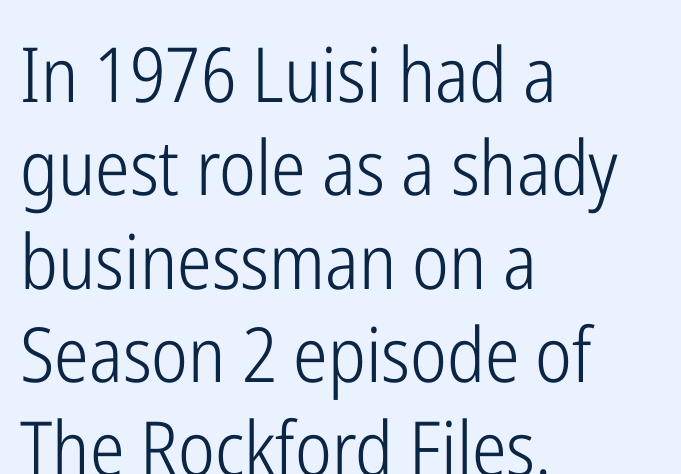
{"serif": "no", "italic": "no", "bold": "no", "weight": "light", "width": "condensed", "stroke_contrast": "low", "x_height": "medium", "monospaced": "no", "underline": "no", "align": "left", "line_spacing_ratio": 1.23, "letter_spacing": "normal", "letter_spacing_em": 0.0, "glyph_px": 76}
